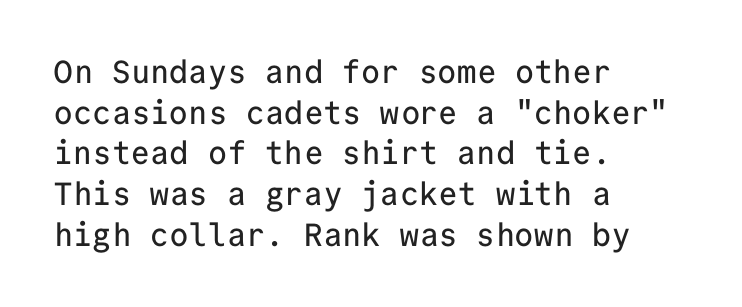
The image shows 32 px sans-serif type, upright, monospaced; set left-aligned, normal line spacing (1.27x), normal letter spacing, not underlined; low stroke contrast and a medium x-height.
